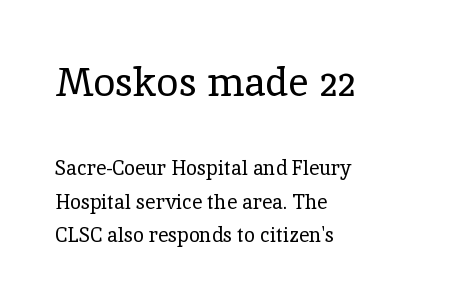
{"serif": "yes", "italic": "no", "bold": "no", "weight": "regular", "width": "normal", "x_height": "medium", "monospaced": "no", "underline": "no", "align": "left", "line_spacing": "normal", "line_spacing_ratio": 1.68, "letter_spacing": "normal", "letter_spacing_em": 0.0, "larger_block": "first", "size_ratio": 2.0, "glyph_px": 40}
